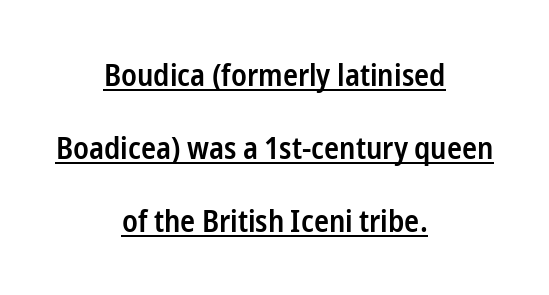
The typeface chosen for these lines omits serifs. Compared with typical paragraphs, the rows here are farther apart. Standard letterfit; no display-style spreading of the glyphs. Character widths vary here, with narrow letters taking less room than wide ones. No italicization has been applied; the sample stays upright. Notice the strokes are somewhat thickened but not fully heavy: this is a semibold.
